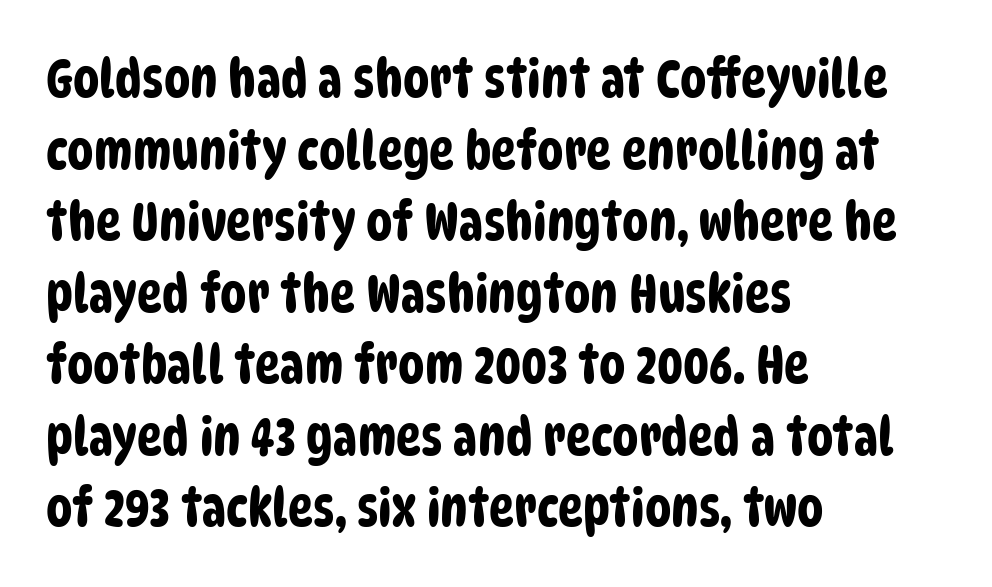
{"serif": "no", "width": "condensed", "stroke_contrast": "low", "x_height": "large", "monospaced": "no", "underline": "no", "align": "left", "line_spacing": "normal", "line_spacing_ratio": 1.35, "letter_spacing": "normal", "letter_spacing_em": 0.0, "glyph_px": 53}
